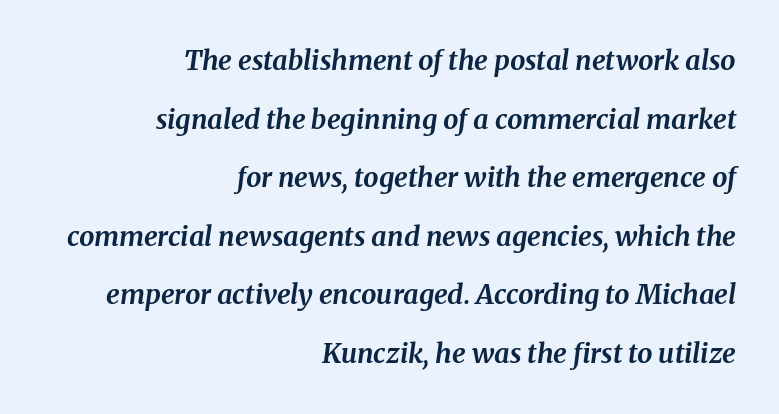
Does the leading feel generous? Absolutely, it's lavish. The paragraph shown leans on its right margin. The typesetting leans heavy: a genuine bold. A bare baseline throughout the passage.
